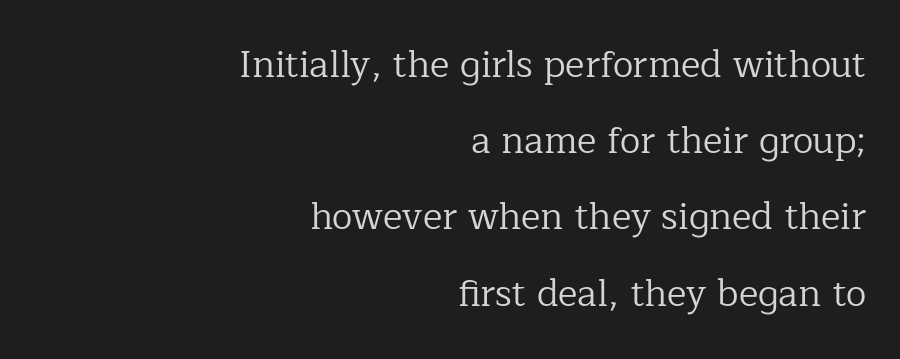
Notice how the passage keeps a crisp vertical edge on the right only. You can tell from the footed stems that serif type was used. No word sits above an underline. This is not heavy type; no bold has been used. Compared with typical body copy, the letter spacing here is the same.
